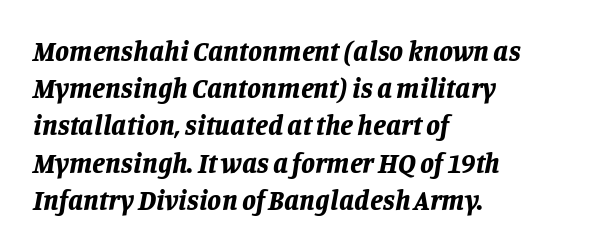
Character widths vary here, with narrow letters taking less room than wide ones. Rendered with sloped, italic letterforms. Normally led — the rows are evenly, conventionally spaced. As a designer I'd log this as weight 700, bold.
